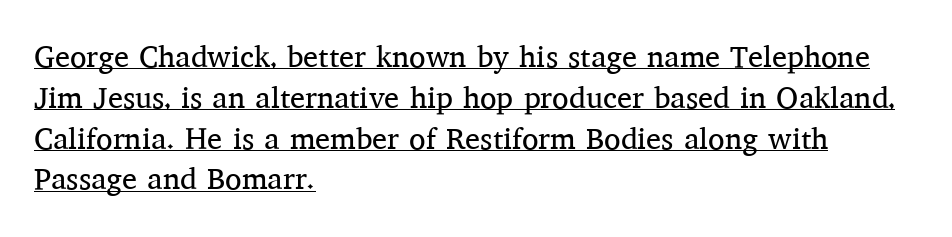
{"serif": "yes", "italic": "no", "bold": "no", "weight": "regular", "width": "normal", "stroke_contrast": "medium", "x_height": "medium", "monospaced": "no", "underline": "yes", "align": "left", "line_spacing": "normal", "line_spacing_ratio": 1.36, "letter_spacing": "normal", "letter_spacing_em": 0.0, "glyph_px": 30}
